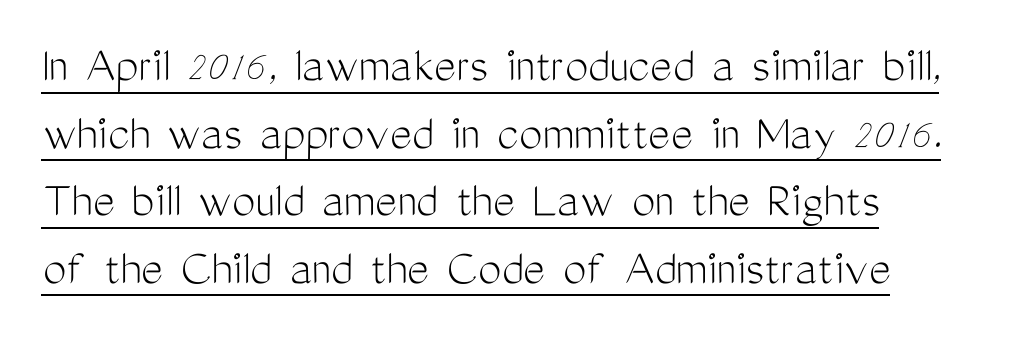
{"serif": "no", "italic": "no", "bold": "no", "weight": "light", "width": "condensed", "stroke_contrast": "medium", "x_height": "medium", "monospaced": "no", "underline": "yes", "align": "left", "line_spacing": "normal", "line_spacing_ratio": 1.3, "letter_spacing": "normal", "letter_spacing_em": 0.0, "glyph_px": 52}
